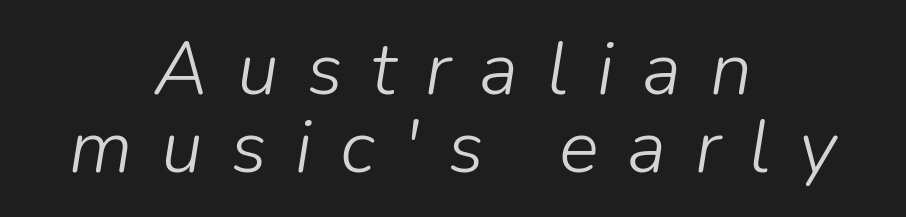
The whitespace from short lines is split evenly between both sides. These lines huddle together more closely than default settings would place them. The strokes carry an ordinary text weight at most. Unmarked baselines from the first word to the last.
